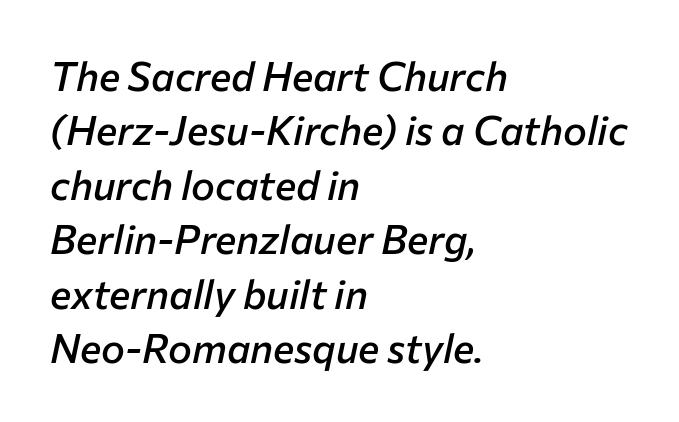
Bare-footed words on every line. Notice how the passage keeps a crisp vertical edge on the left only. The face used here is a semibold: visibly heavier than regular, lighter than bold. Is this a fixed-width face? No — the glyphs have proportional, varying widths. Leading matches the norm, producing a regular column. The tracking reads as untouched default to a designer's eye.
